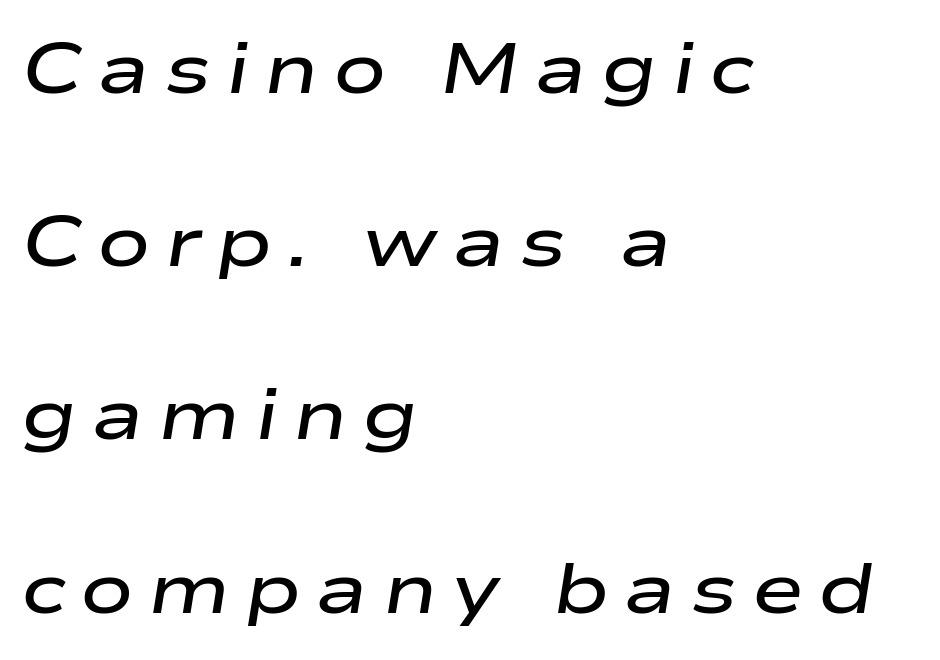
Q: Is the text bold? A: Semi-bold.
Q: Is the text italic (slanted)? A: Yes, it leans right by about 9 degrees.
Q: Is the text underlined? A: No.
Q: How is the paragraph aligned? A: Left-aligned.
Q: Is the spacing between letters normal or unusually wide? A: Unusually wide.
Q: Is the spacing between lines tight, normal or loose? A: Loose.
Q: Width (condensed, normal, or wide)? A: Wide.
Q: Stroke contrast? A: Low.
Q: x-height? A: Medium.
Q: Monospaced? A: No.
